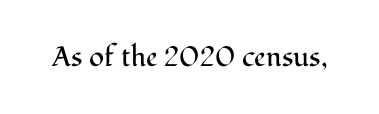
What stands out about the letter spacing? Nothing — it is the standard amount. Vertical strokes here are truly vertical. Anything drawn beneath the words? Only blank space. Is this a fixed-width face? No — the glyphs have proportional, varying widths. The characters display serif detailing at their extremities.
